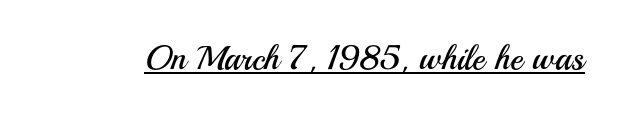
{"serif": "no", "bold": "no", "weight": "regular", "width": "normal", "stroke_contrast": "medium", "x_height": "small", "monospaced": "no", "underline": "yes", "letter_spacing": "normal", "letter_spacing_em": 0.0, "glyph_px": 34}
